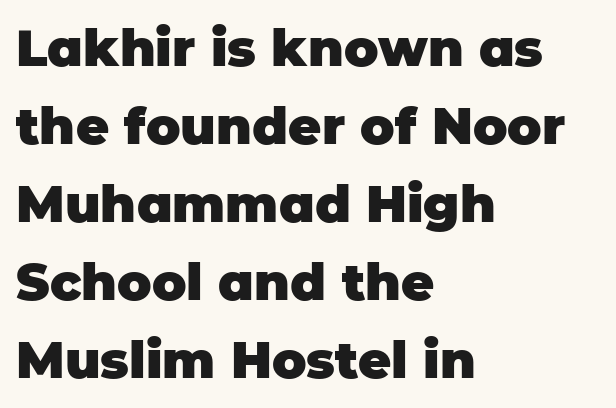
Does extra space separate the letters? No, they use regular spacing. Successive baselines arrive at the customary interval. Each letter keeps its own natural width here, so spacing adapts to shape. Look at the stroke-to-counter ratio: heavy, a bold. No italicization has been applied; the sample stays upright.
